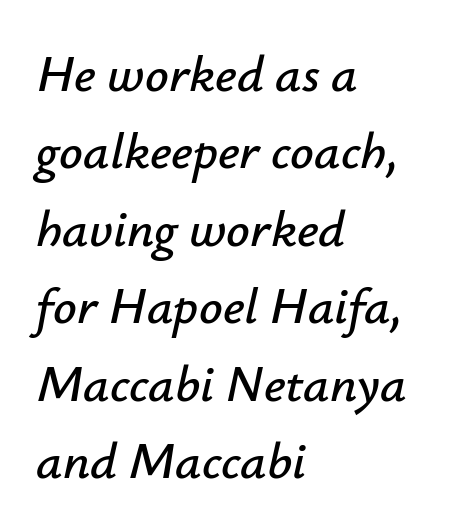
The image shows 52 px text type, italic (leaning right); set left-aligned, normal line spacing (1.49x), normal letter spacing, not underlined; low stroke contrast and a small x-height.
